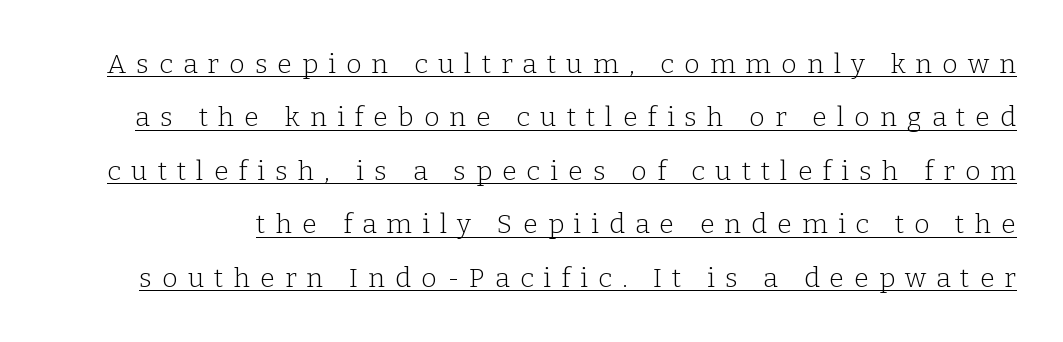
The image shows 27 px text type, upright; set loose line spacing (1.98x), unusually wide letter spacing (+0.37 em), underlined.
